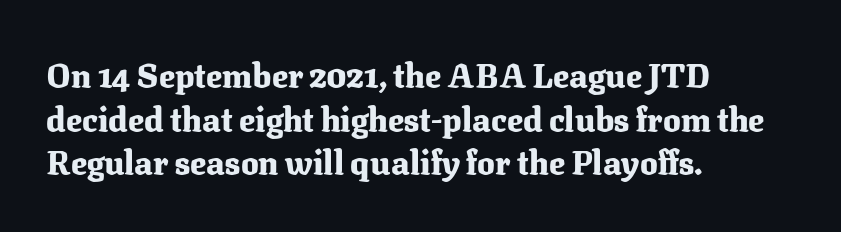
Q: Is the text bold? A: Yes.
Q: Is the text italic (slanted)? A: No, it is upright.
Q: Is the typeface a serif or a sans-serif typeface? A: Serif.
Q: Is the text underlined? A: No.
Q: How is the paragraph aligned? A: Left-aligned.
Q: Is the spacing between letters normal or unusually wide? A: Normal.
Q: Is the spacing between lines tight, normal or loose? A: Normal.
Q: Width (condensed, normal, or wide)? A: Normal.
Q: Stroke contrast? A: Medium.
Q: x-height? A: Medium.
Q: Monospaced? A: No.
